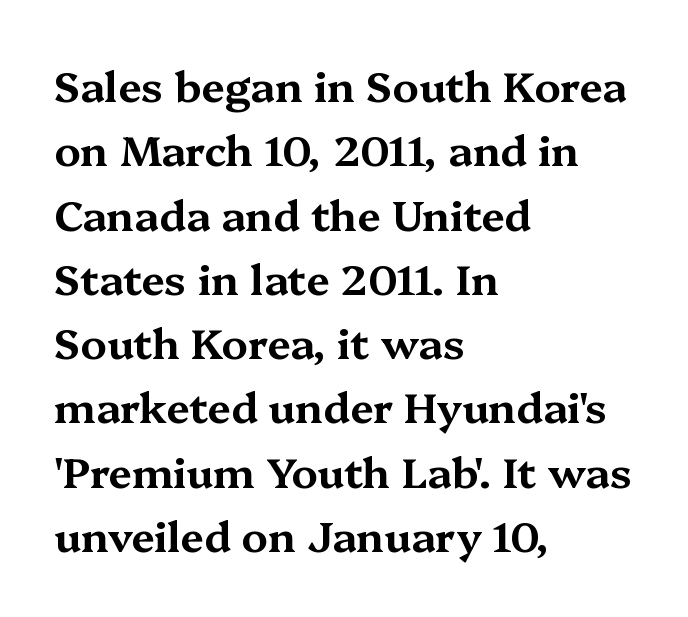
{"serif": "yes", "italic": "no", "width": "wide", "stroke_contrast": "medium", "x_height": "medium", "monospaced": "no", "underline": "no", "align": "left", "line_spacing": "normal", "line_spacing_ratio": 1.53, "letter_spacing": "normal", "letter_spacing_em": 0.0, "glyph_px": 42}
